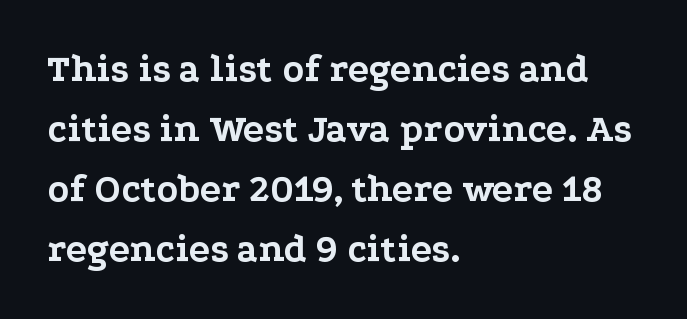
Q: Is the text bold? A: Yes.
Q: Is the text italic (slanted)? A: No, it is upright.
Q: Is the typeface a serif or a sans-serif typeface? A: Serif.
Q: Is the text underlined? A: No.
Q: How is the paragraph aligned? A: Left-aligned.
Q: Is the spacing between letters normal or unusually wide? A: Normal.
Q: Is the spacing between lines tight, normal or loose? A: Normal.
Q: Width (condensed, normal, or wide)? A: Wide.
Q: Stroke contrast? A: Low.
Q: x-height? A: Medium.
Q: Monospaced? A: No.
